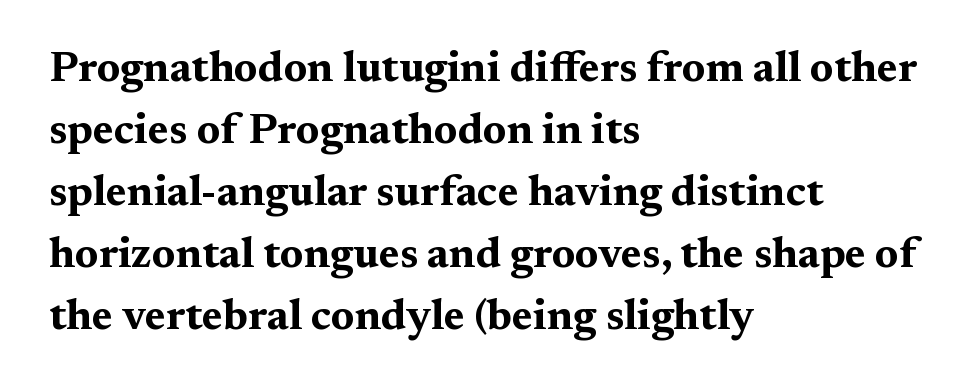
Q: Is the text bold? A: Yes.
Q: Is the text italic (slanted)? A: No, it is upright.
Q: Is the typeface a serif or a sans-serif typeface? A: Serif.
Q: Is the text underlined? A: No.
Q: How is the paragraph aligned? A: Left-aligned.
Q: Is the spacing between letters normal or unusually wide? A: Normal.
Q: Is the spacing between lines tight, normal or loose? A: Normal.
Q: Width (condensed, normal, or wide)? A: Wide.
Q: Stroke contrast? A: Medium.
Q: x-height? A: Medium.
Q: Monospaced? A: No.
